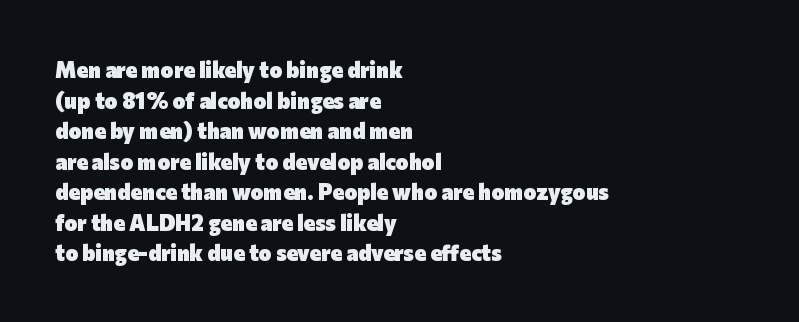
{"italic": "no", "bold": "yes", "underline": "no", "align": "left", "line_spacing": "normal", "line_spacing_ratio": 1.39, "letter_spacing": "normal", "letter_spacing_em": 0.0, "glyph_px": 22}
